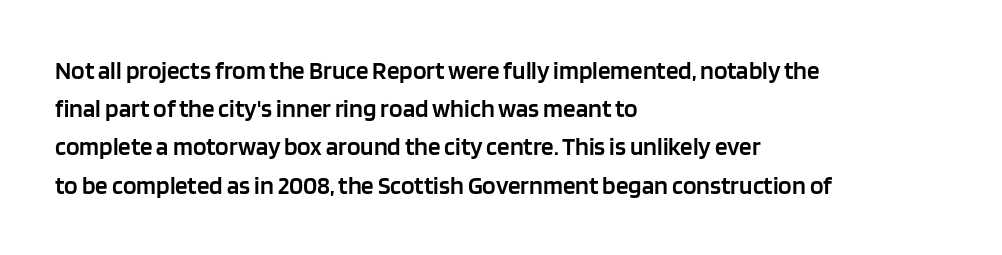
The image shows 25 px text type, upright; set left-aligned, normal line spacing (1.53x), normal letter spacing, not underlined.
